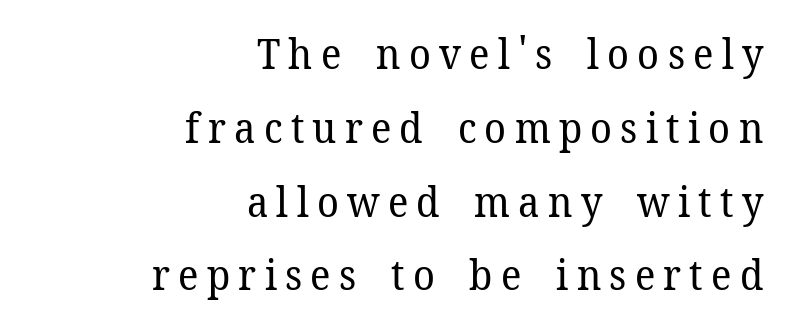
{"serif": "yes", "italic": "no", "bold": "no", "weight": "regular", "width": "normal", "stroke_contrast": "low", "x_height": "medium", "monospaced": "no", "underline": "no", "align": "right", "line_spacing_ratio": 1.8, "letter_spacing": "wide", "letter_spacing_em": 0.2, "glyph_px": 41}
